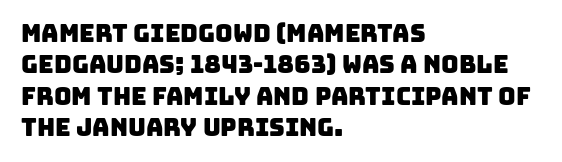
Q: Is the text underlined? A: No.
Q: How is the paragraph aligned? A: Left-aligned.
Q: Is the spacing between letters normal or unusually wide? A: Normal.
Q: Is the spacing between lines tight, normal or loose? A: Normal.
